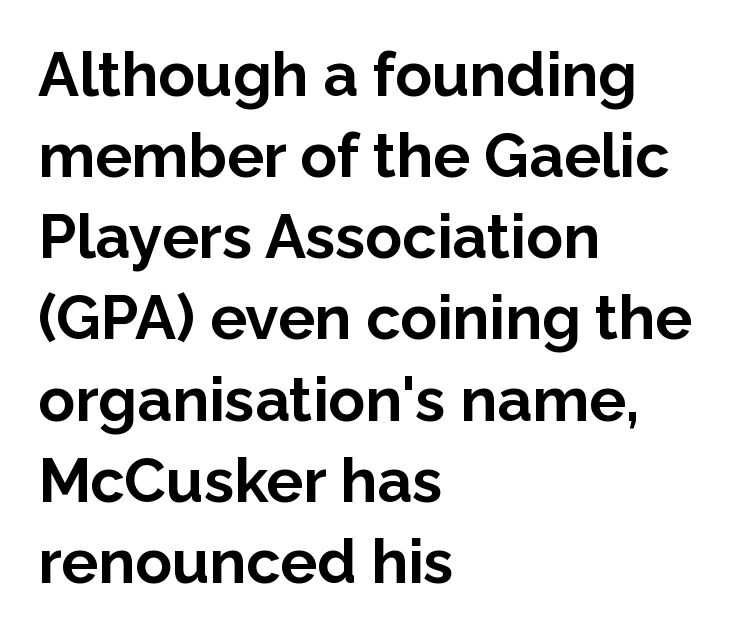
Letters rest on an invisible, unmarked baseline. Here the designer chose a conventional face with non-uniform glyph widths. Alignment: flush left. The sample has been set heavy, in full bold. Serif or sans? Sans — the stroke terminals are bare. Vertical spacing — default.
